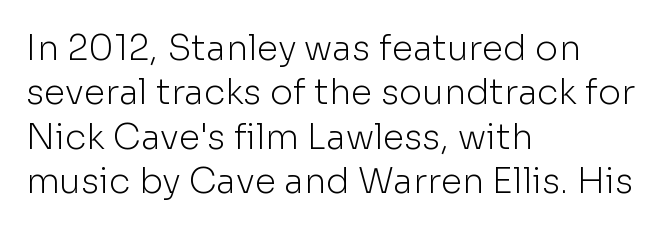
{"serif": "no", "italic": "no", "bold": "no", "weight": "light", "width": "normal", "stroke_contrast": "low", "x_height": "medium", "monospaced": "no", "underline": "no", "align": "left", "line_spacing": "normal", "line_spacing_ratio": 1.27, "letter_spacing": "normal", "letter_spacing_em": 0.0, "glyph_px": 35}
